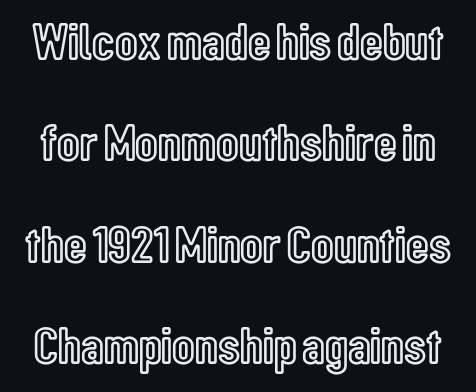
{"italic": "no", "width": "condensed", "x_height": "medium", "monospaced": "no", "underline": "no", "line_spacing": "loose", "line_spacing_ratio": 1.95, "letter_spacing": "normal", "letter_spacing_em": 0.0, "glyph_px": 52}
